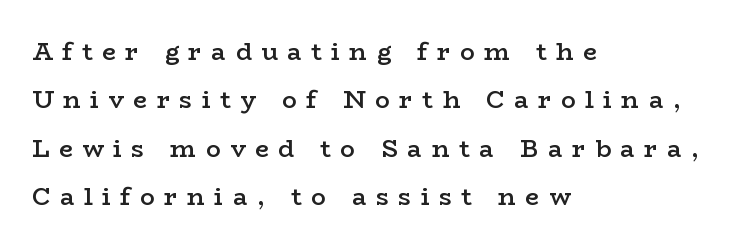
{"italic": "no", "bold": "semi", "underline": "no", "align": "left", "line_spacing": "loose", "line_spacing_ratio": 2.02, "letter_spacing": "wide", "letter_spacing_em": 0.4, "glyph_px": 24}
